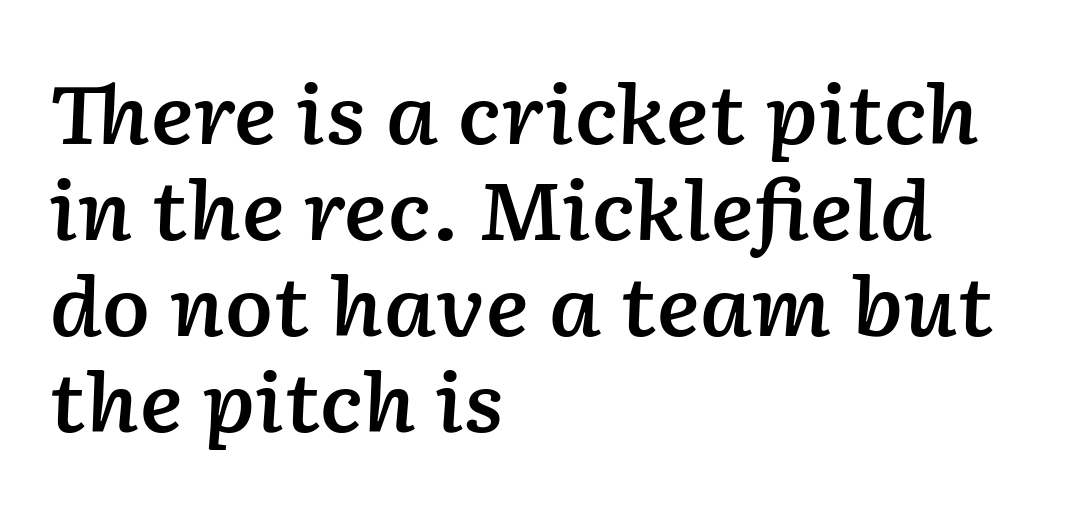
Notice how the stems are inclined rather than vertical — that's the hallmark of italics. A bare baseline throughout the passage. Proportional: the letters do not fall into vertical columns. On the weight axis this lands at semibold, roughly 600.
